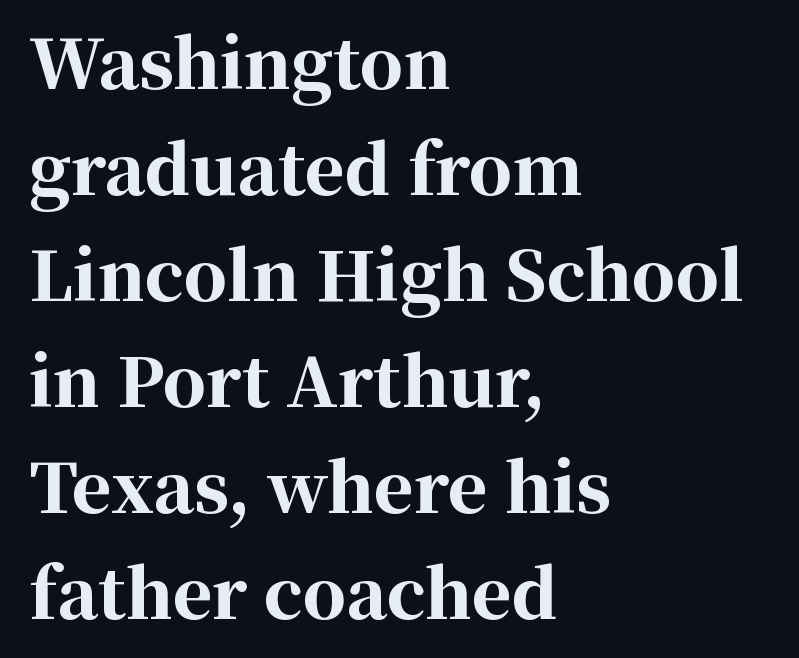
Q: Is the text bold? A: Yes.
Q: Is the text italic (slanted)? A: No, it is upright.
Q: Is the typeface a serif or a sans-serif typeface? A: Serif.
Q: Is the text underlined? A: No.
Q: How is the paragraph aligned? A: Left-aligned.
Q: Is the spacing between letters normal or unusually wide? A: Normal.
Q: Is the spacing between lines tight, normal or loose? A: Normal.
Q: Width (condensed, normal, or wide)? A: Normal.
Q: Stroke contrast? A: High.
Q: x-height? A: Medium.
Q: Monospaced? A: No.
